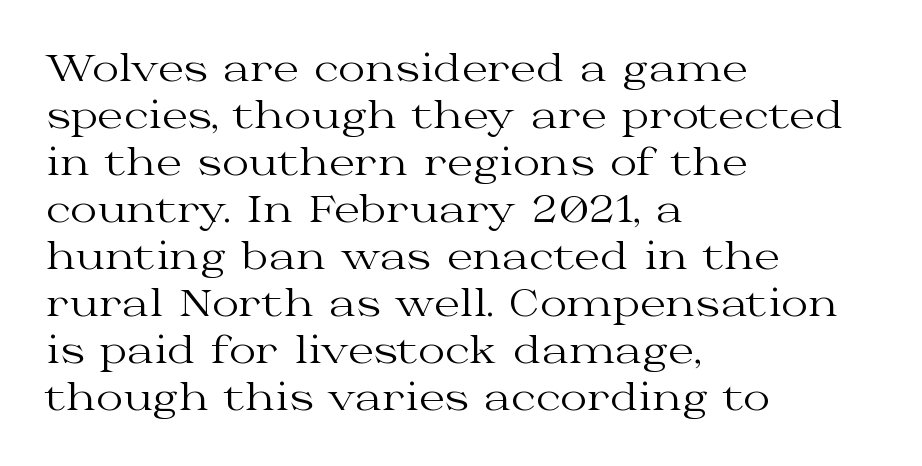
No italicization has been applied; the sample stays upright. The foot of each line stays bare and open. Teacher's note: observe the even left margin — that is flush-left alignment. These lines are composed in type with serifs.
